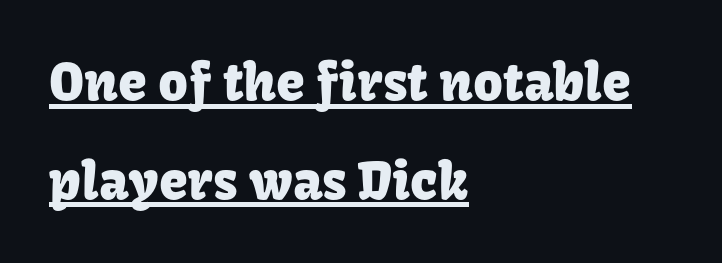
The type family on display is of the sans-serif kind. Glance below the letters and you will spot a drawn line. This rendering uses left alignment, leaving the right contour irregular. The rendering uses a large line-height, opening up the rows. The font's upright variant was chosen for this text. Letter spacing: default.
